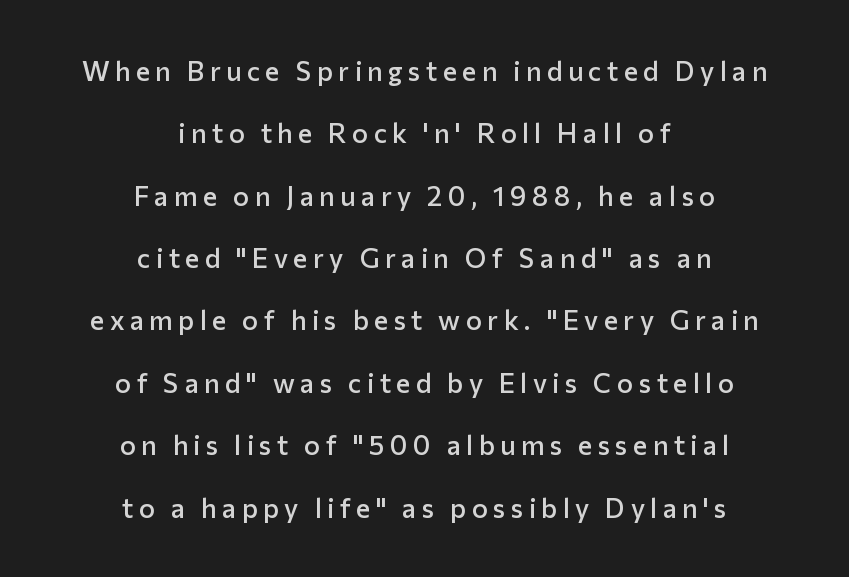
{"italic": "no", "bold": "semi", "underline": "no", "align": "center", "line_spacing": "loose", "line_spacing_ratio": 2.31, "letter_spacing": "wide", "letter_spacing_em": 0.2, "glyph_px": 27}
